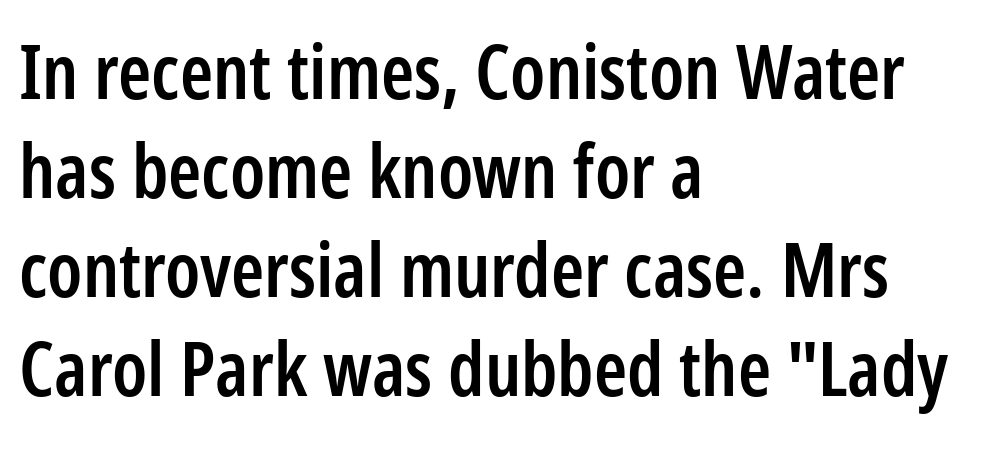
Underline: absent. This sample has the flowing, uneven cadence of proportional lettering. Ascenders rise straight up at ninety degrees. The passage is arranged the way most books set body copy — flush left.
